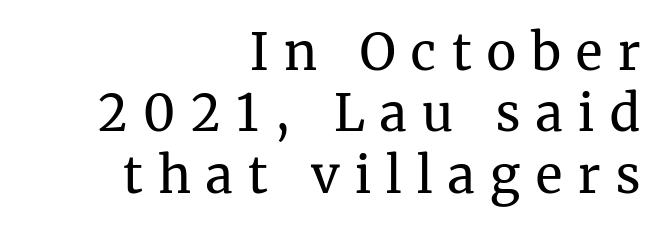
Q: Is the text bold? A: No.
Q: Is the text italic (slanted)? A: No, it is upright.
Q: Is the typeface a serif or a sans-serif typeface? A: Serif.
Q: Is the text underlined? A: No.
Q: How is the paragraph aligned? A: Right-aligned.
Q: Is the spacing between letters normal or unusually wide? A: Unusually wide.
Q: Width (condensed, normal, or wide)? A: Normal.
Q: Stroke contrast? A: Medium.
Q: x-height? A: Medium.
Q: Monospaced? A: No.
